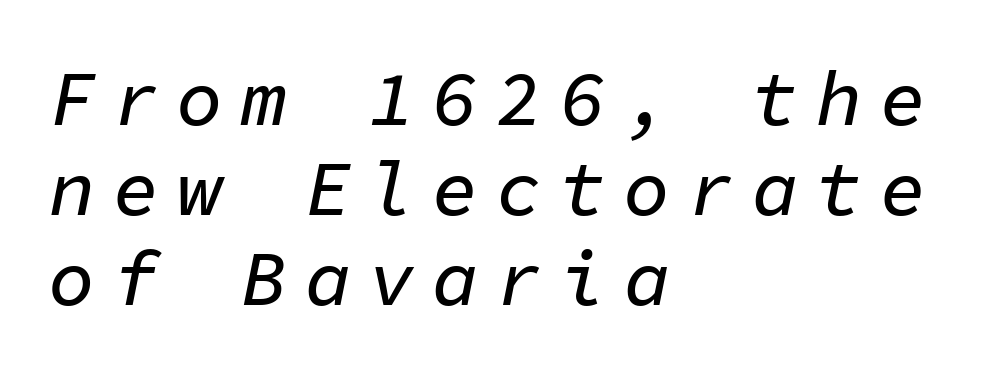
Q: Is the text italic (slanted)? A: Yes, it leans right by about 11 degrees.
Q: Is the text underlined? A: No.
Q: How is the paragraph aligned? A: Left-aligned.
Q: Is the spacing between letters normal or unusually wide? A: Unusually wide.
Q: Width (condensed, normal, or wide)? A: Normal.
Q: Stroke contrast? A: Low.
Q: x-height? A: Medium.
Q: Monospaced? A: Yes.
